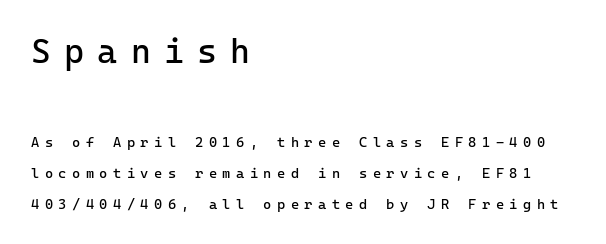
Q: Is the text bold? A: No.
Q: Is the text italic (slanted)? A: No, it is upright.
Q: Is the typeface a serif or a sans-serif typeface? A: Sans-serif.
Q: Is the text underlined? A: No.
Q: How is the paragraph aligned? A: Left-aligned.
Q: Is the spacing between letters normal or unusually wide? A: Unusually wide.
Q: Is the spacing between lines tight, normal or loose? A: Loose.
Q: Which block of text is set in a larger size, the first (top) or the second (bottom)? A: The first (top) one.
Q: Width (condensed, normal, or wide)? A: Normal.
Q: Stroke contrast? A: Low.
Q: x-height? A: Medium.
Q: Monospaced? A: Yes.
